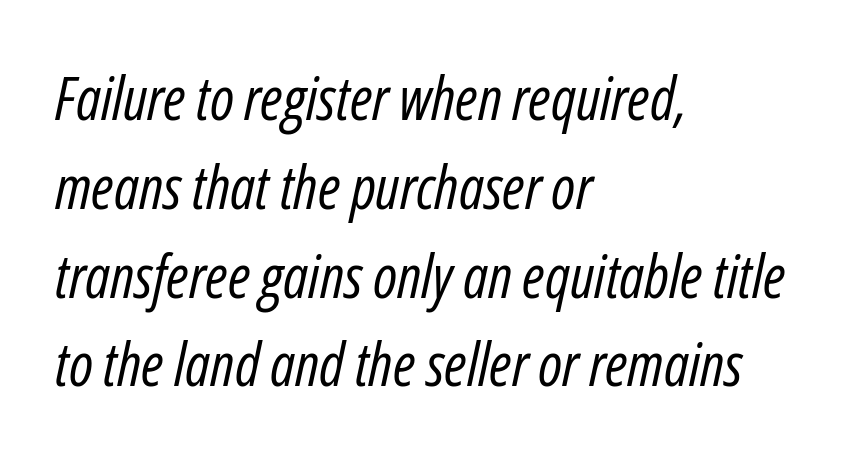
Spacing verdict: proportional, widths tailored to each character. Nothing heavy about these letters — not bold at all. Compared with typical paragraphs, the rows here are spaced about the same. Type without underlining.
